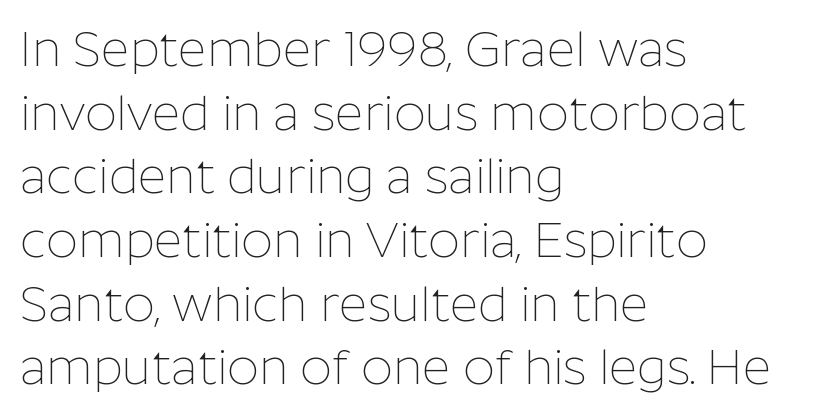
Vertically, the passage feels balanced, rows spaced as you'd expect. The foot of each line stays bare and open. Here the glyphs are tracked normally, forming tight word shapes. Teacher's note: observe the even left margin — that is flush-left alignment. Letterform terminals end flat and unadorned throughout the passage.
